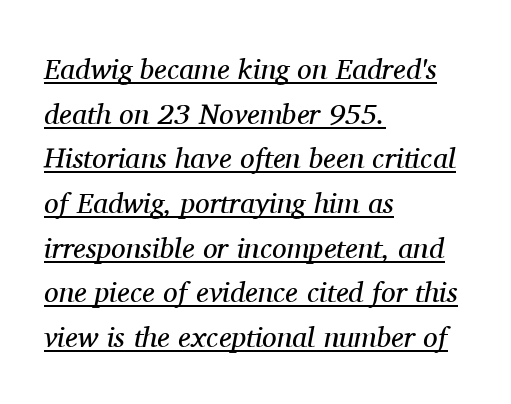
{"serif": "yes", "italic": "yes", "lean": "right", "slant_degrees": 11, "bold": "no", "weight": "regular", "width": "normal", "stroke_contrast": "medium", "x_height": "medium", "monospaced": "no", "underline": "yes", "align": "left", "line_spacing": "normal", "line_spacing_ratio": 1.54, "letter_spacing": "normal", "letter_spacing_em": 0.0, "glyph_px": 29}
